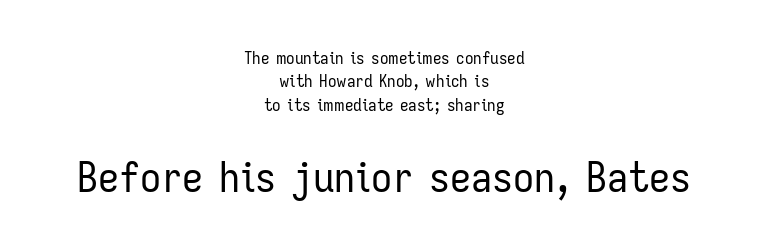
Which chunk is bigger? The second one — the bottom block dwarfs the top. Do the characters align in a grid? No, the font is proportional. The glyphs in this specimen are sans serif. Characters follow at the spacing the type designer built in.
